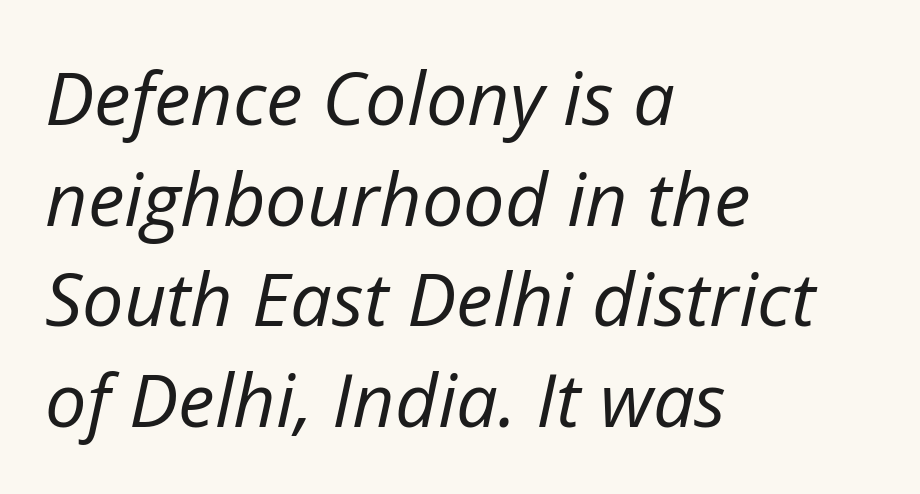
{"italic": "yes", "lean": "right", "slant_degrees": 12, "bold": "no", "weight": "regular", "width": "normal", "stroke_contrast": "low", "x_height": "medium", "monospaced": "no", "underline": "no", "align": "left", "line_spacing": "normal", "line_spacing_ratio": 1.36, "letter_spacing": "normal", "letter_spacing_em": 0.0, "glyph_px": 74}
